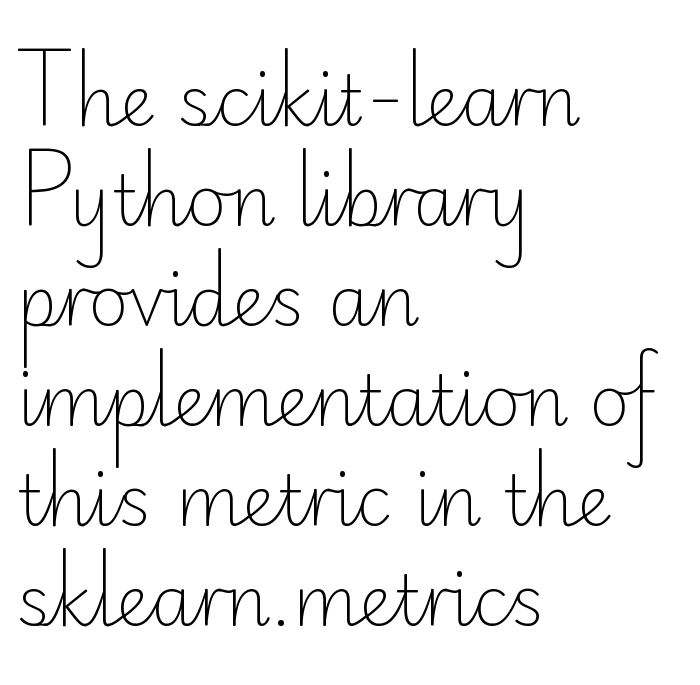
The image shows 70 px light sans-serif type, upright; set left-aligned, normal line spacing (1.43x), normal letter spacing, not underlined; low stroke contrast and a small x-height.
